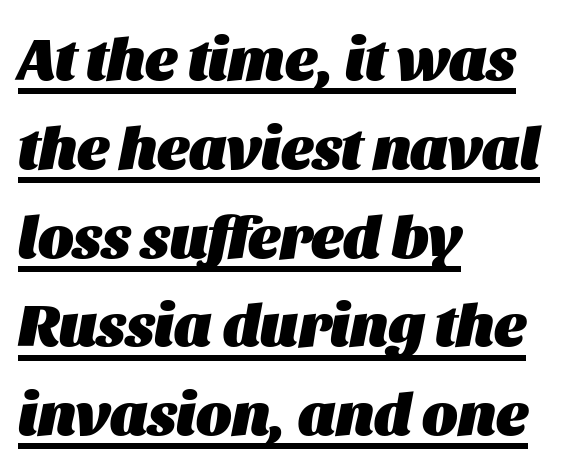
Q: Is the text bold? A: Yes.
Q: Is the text italic (slanted)? A: Yes, it leans right by about 11 degrees.
Q: Is the text underlined? A: Yes.
Q: How is the paragraph aligned? A: Left-aligned.
Q: Is the spacing between letters normal or unusually wide? A: Normal.
Q: Is the spacing between lines tight, normal or loose? A: Normal.
Q: Width (condensed, normal, or wide)? A: Normal.
Q: Stroke contrast? A: Medium.
Q: x-height? A: Large.
Q: Monospaced? A: No.
